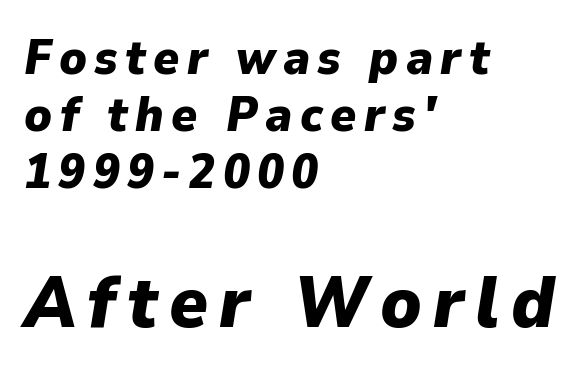
{"italic": "yes", "lean": "right", "slant_degrees": 9, "bold": "yes", "weight": "heavy", "width": "normal", "stroke_contrast": "low", "x_height": "medium", "monospaced": "no", "underline": "no", "align": "left", "line_spacing_ratio": 1.16, "larger_block": "second", "size_ratio": 1.49, "glyph_px": 73}
